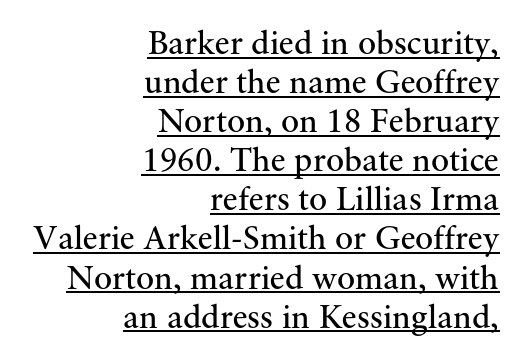
The image shows 34 px regular-weight serif type, upright; set right-aligned, tight line spacing (1.15x), normal letter spacing, underlined; medium stroke contrast and a small x-height.
